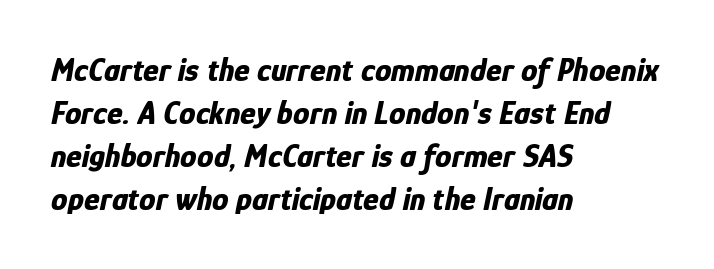
Q: Is the text bold? A: Yes.
Q: Is the text italic (slanted)? A: Yes, it leans right by about 12 degrees.
Q: Is the text underlined? A: No.
Q: How is the paragraph aligned? A: Left-aligned.
Q: Is the spacing between letters normal or unusually wide? A: Normal.
Q: Is the spacing between lines tight, normal or loose? A: Normal.
Q: Width (condensed, normal, or wide)? A: Condensed.
Q: Stroke contrast? A: Low.
Q: x-height? A: Medium.
Q: Monospaced? A: No.
